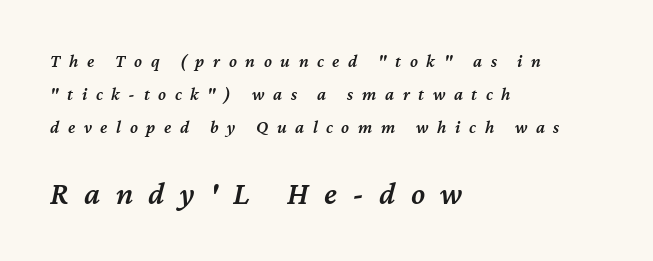
The image shows 32 px semibold type, italic (leaning right); set left-aligned, line spacing 1.84x, unusually wide letter spacing (+0.48 em), not underlined; the second (bottom) block is 1.78x larger; medium stroke contrast and a medium x-height.
